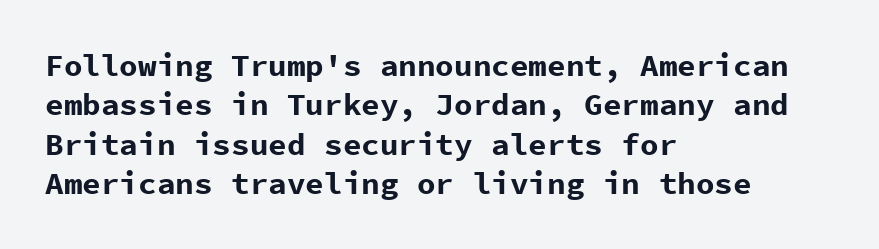
Do the characters align in a grid? Yes, the font is monospaced. The type is set solid horizontally, with unmodified tracking. The gap between lines stays unmarked. Bold? Absolutely — the strokes are thick and heavy.
